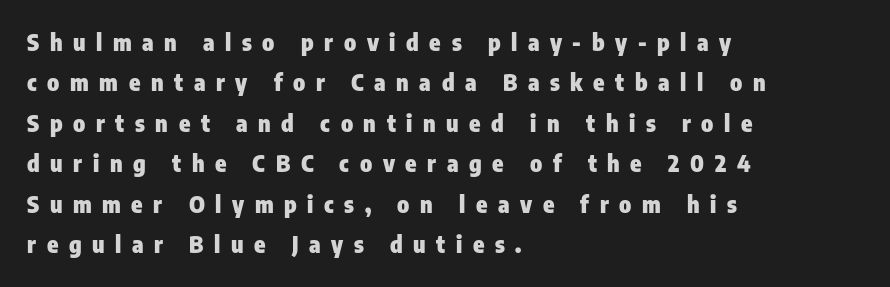
{"italic": "no", "bold": "yes", "underline": "no", "align": "left", "line_spacing_ratio": 1.76, "letter_spacing": "wide", "letter_spacing_em": 0.46, "glyph_px": 23}
